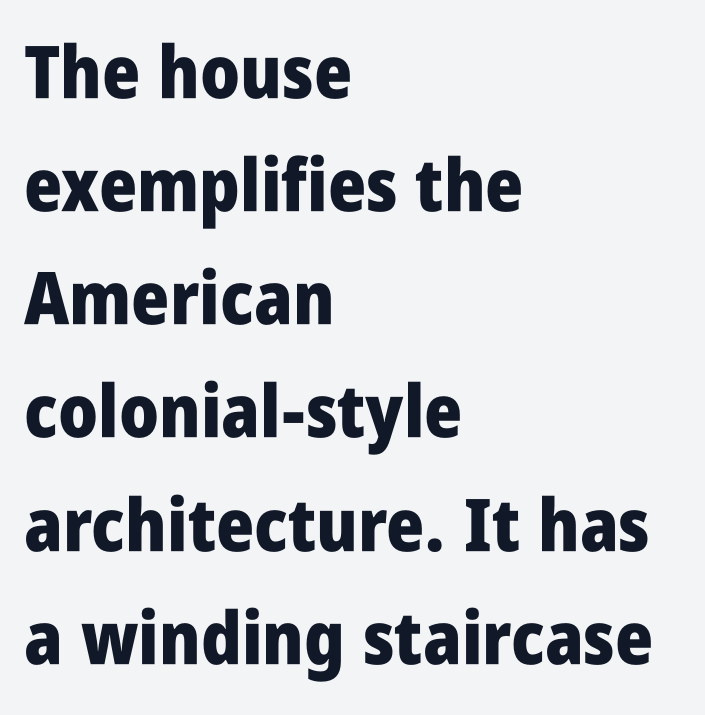
Q: Is the text bold? A: Yes.
Q: Is the text italic (slanted)? A: No, it is upright.
Q: Is the typeface a serif or a sans-serif typeface? A: Sans-serif.
Q: Is the text underlined? A: No.
Q: How is the paragraph aligned? A: Left-aligned.
Q: Is the spacing between letters normal or unusually wide? A: Normal.
Q: Is the spacing between lines tight, normal or loose? A: Normal.
Q: Width (condensed, normal, or wide)? A: Condensed.
Q: Stroke contrast? A: Low.
Q: x-height? A: Large.
Q: Monospaced? A: No.
